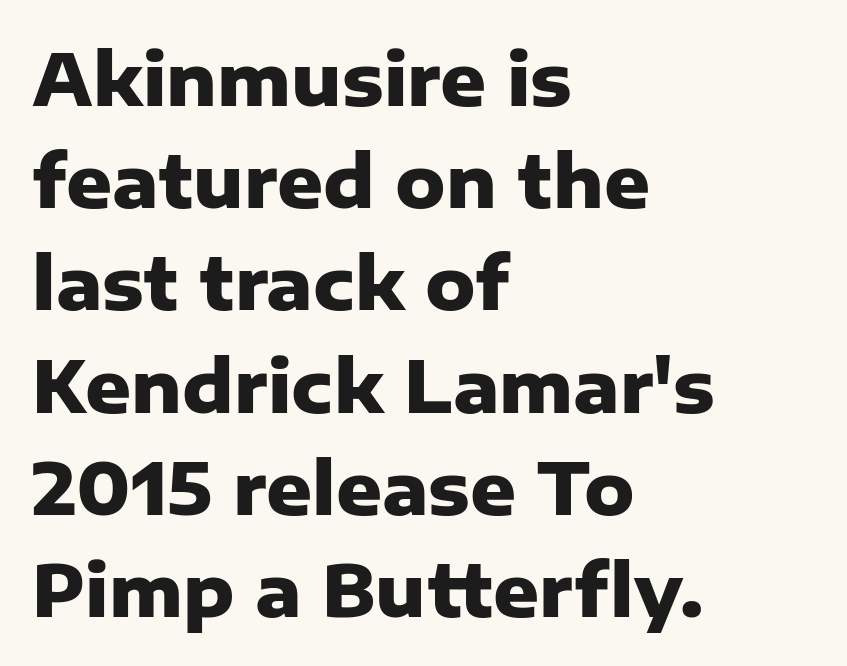
{"serif": "no", "italic": "no", "bold": "yes", "weight": "heavy", "width": "normal", "stroke_contrast": "low", "x_height": "medium", "monospaced": "no", "underline": "no", "align": "left", "line_spacing": "normal", "line_spacing_ratio": 1.44, "letter_spacing": "normal", "letter_spacing_em": 0.0, "glyph_px": 71}
